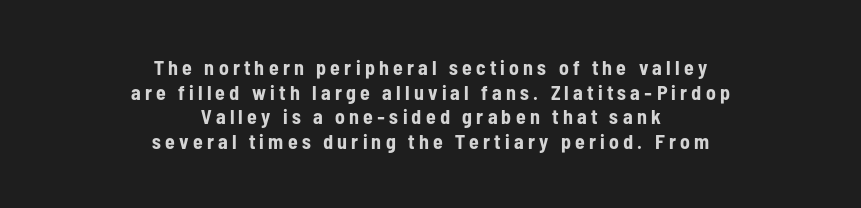
What weight is shown? A full bold with thick strokes. Nope, not italic — everything's standing straight. Words float on clear page, feet unadorned. Words appear elongated and porous because spacing is wide. The rag falls on both sides of this text block equally.
